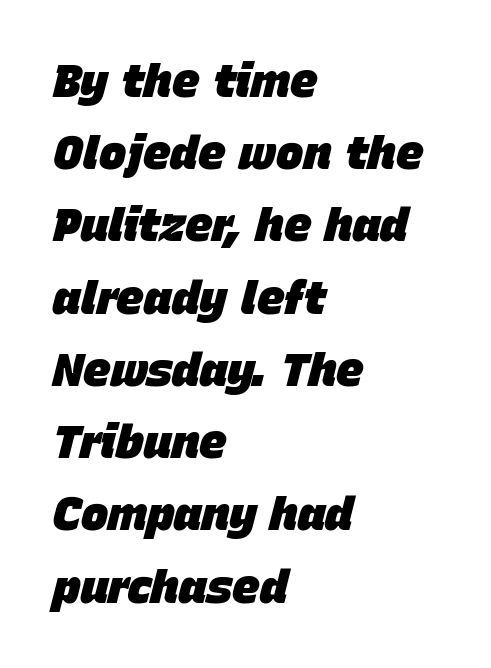
Q: Is the text bold? A: Yes.
Q: Is the text italic (slanted)? A: Yes, it leans right by about 15 degrees.
Q: Is the text underlined? A: No.
Q: How is the paragraph aligned? A: Left-aligned.
Q: Is the spacing between letters normal or unusually wide? A: Normal.
Q: Is the spacing between lines tight, normal or loose? A: Normal.
Q: Width (condensed, normal, or wide)? A: Normal.
Q: Stroke contrast? A: Low.
Q: x-height? A: Large.
Q: Monospaced? A: No.
